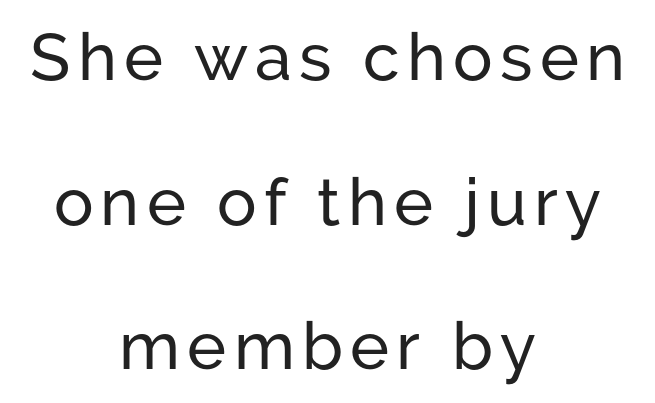
{"serif": "no", "italic": "no", "width": "normal", "stroke_contrast": "low", "x_height": "medium", "monospaced": "no", "underline": "no", "align": "center", "line_spacing": "loose", "line_spacing_ratio": 2.19, "glyph_px": 66}
